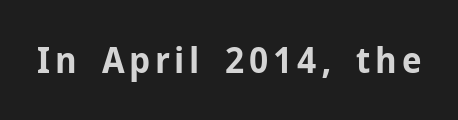
Heavy-handed strokes throughout: this text is bold. Typographically, this falls in the sans-serif category. Is this a fixed-width face? No — the glyphs have proportional, varying widths. Unmarked baselines from the first word to the last.
